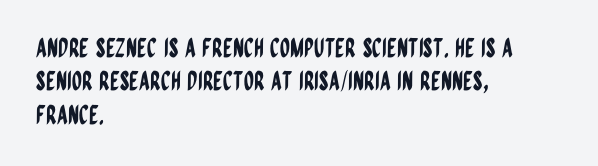
Q: Is the text italic (slanted)? A: No, it is upright.
Q: Is the text underlined? A: No.
Q: How is the paragraph aligned? A: Left-aligned.
Q: Is the spacing between letters normal or unusually wide? A: Normal.
Q: Is the spacing between lines tight, normal or loose? A: Normal.
